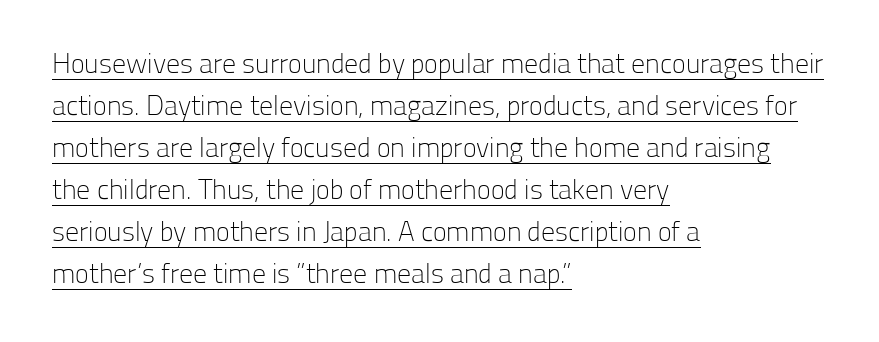
{"serif": "no", "italic": "no", "bold": "no", "weight": "light", "width": "normal", "stroke_contrast": "low", "x_height": "medium", "monospaced": "no", "underline": "yes", "align": "left", "line_spacing": "normal", "line_spacing_ratio": 1.5, "letter_spacing": "normal", "letter_spacing_em": 0.0, "glyph_px": 28}
